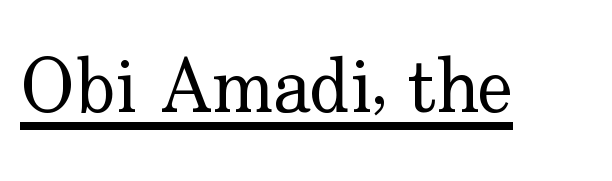
Observe the ordinary spacing: letters are neighbours, not strangers. The characters display serif detailing at their extremities. This reads as an unemphasized weight, regular at the heaviest. In terms of posture, this sample is upright.
